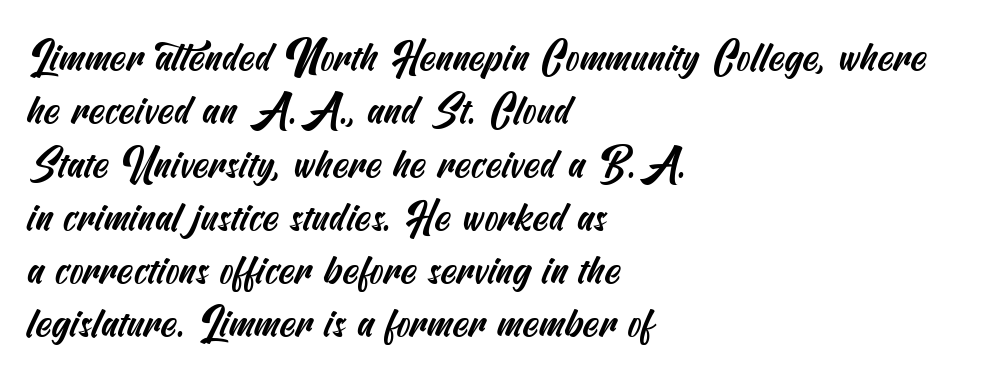
Leading matches the norm, producing a regular column. Nothing sits at the stroke ends, so this counts as sans-serif. Characters follow at the spacing the type designer built in. Only glyphs here, with clear space below each row.
